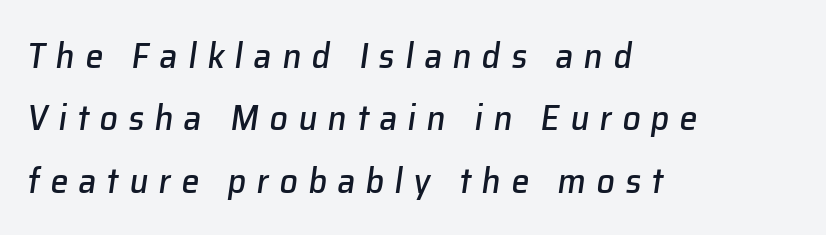
Q: Is the text italic (slanted)? A: Yes, it leans right by about 8 degrees.
Q: Is the text underlined? A: No.
Q: How is the paragraph aligned? A: Left-aligned.
Q: Is the spacing between letters normal or unusually wide? A: Unusually wide.
Q: Width (condensed, normal, or wide)? A: Normal.
Q: Stroke contrast? A: Low.
Q: x-height? A: Medium.
Q: Monospaced? A: No.
